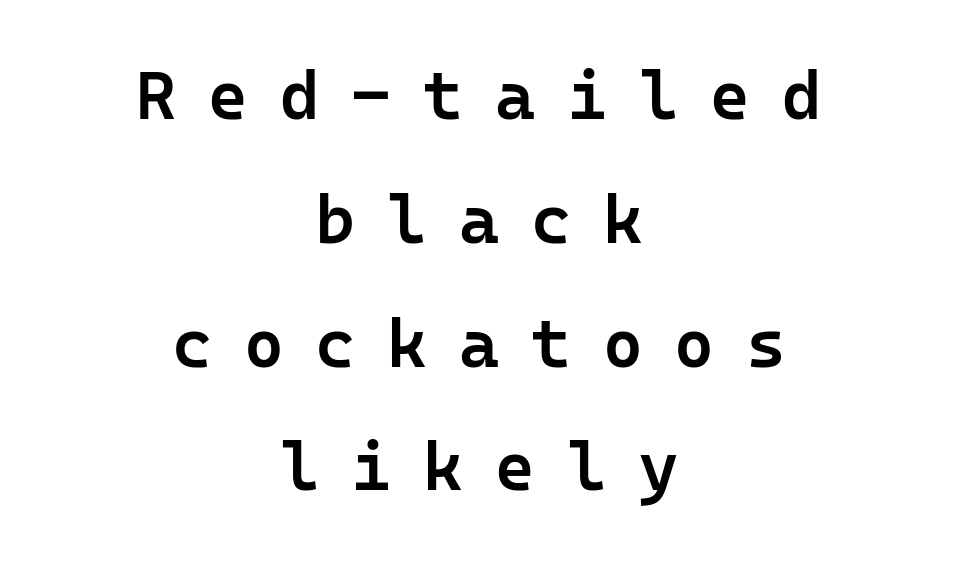
The face used here is monospaced, like something from a code editor. Stroke terminals: plain, sans-serif. Decoration check: the copy has no underline. The paragraph has two soft edges and a firm central axis. The lettering stays uniformly vertical, giving the passage a roman look. Emphasis by weight is partial: semibold.
